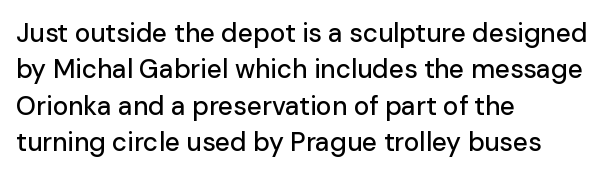
Each line starts at the same left margin while the right side varies. There is no visible air inserted between adjacent glyphs. Baseline-to-baseline distance is the conventional proportion of letter height. No italicization has been applied; the sample stays upright.
